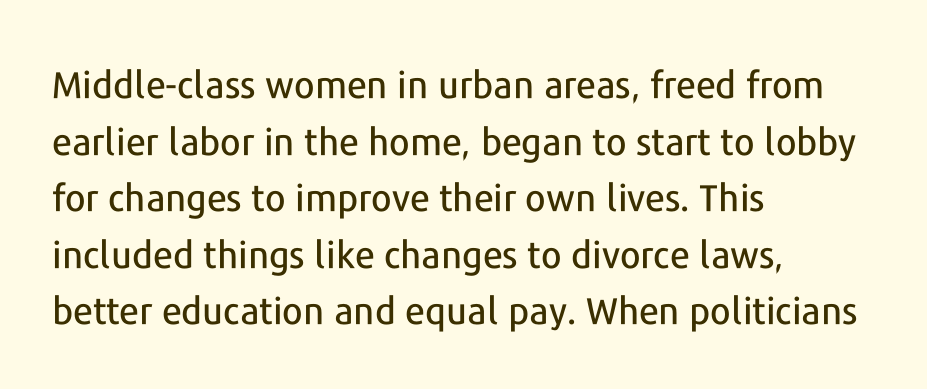
Letter spacing: default. The lines in this sample share a left origin and differ only in where they stop. Examine the stroke ends and you'll find no serifs. The block of text has a typical density, with ordinary space between rows. Rendered with straight, roman letterforms. The space directly below the letters is spotless.
